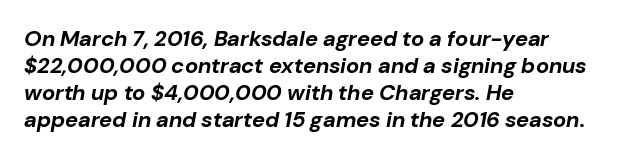
The image shows 22 px bold type, italic (leaning right); set left-aligned, line spacing 1.22x, normal letter spacing, not underlined.
